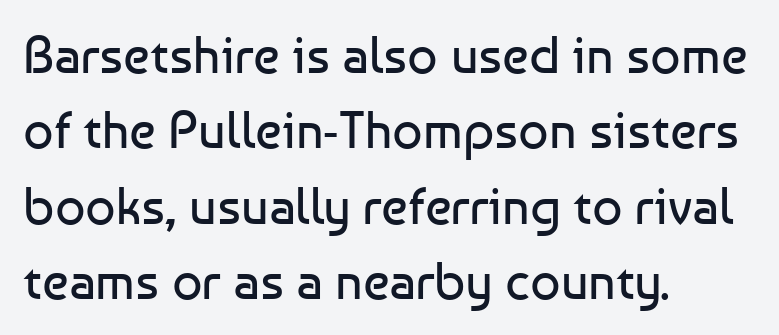
Q: Is the text bold? A: No.
Q: Is the text italic (slanted)? A: No, it is upright.
Q: Is the typeface a serif or a sans-serif typeface? A: Sans-serif.
Q: Is the text underlined? A: No.
Q: How is the paragraph aligned? A: Left-aligned.
Q: Is the spacing between letters normal or unusually wide? A: Normal.
Q: Is the spacing between lines tight, normal or loose? A: Normal.
Q: Width (condensed, normal, or wide)? A: Normal.
Q: Stroke contrast? A: Low.
Q: x-height? A: Medium.
Q: Monospaced? A: No.
